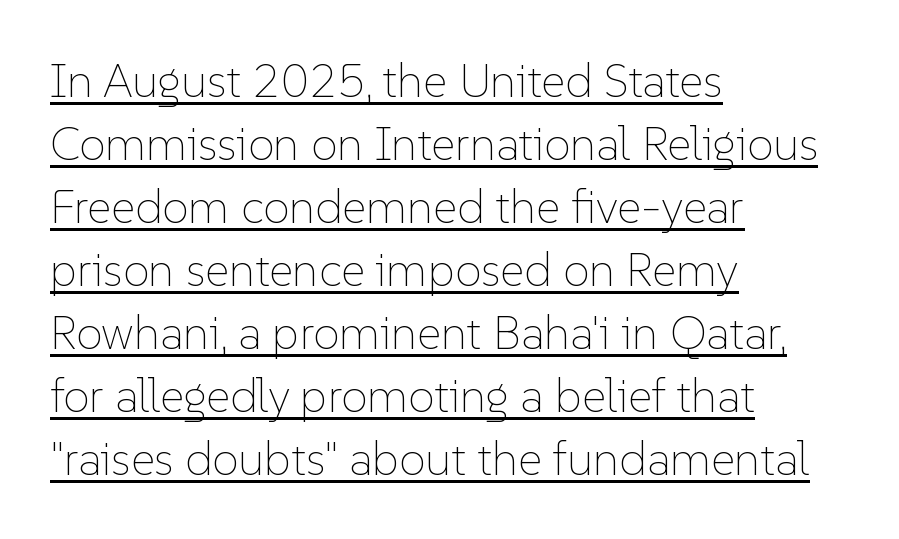
{"italic": "no", "bold": "no", "weight": "thin", "width": "normal", "stroke_contrast": "low", "x_height": "medium", "monospaced": "no", "underline": "yes", "align": "left", "line_spacing": "normal", "line_spacing_ratio": 1.34, "letter_spacing": "normal", "letter_spacing_em": 0.0, "glyph_px": 47}
